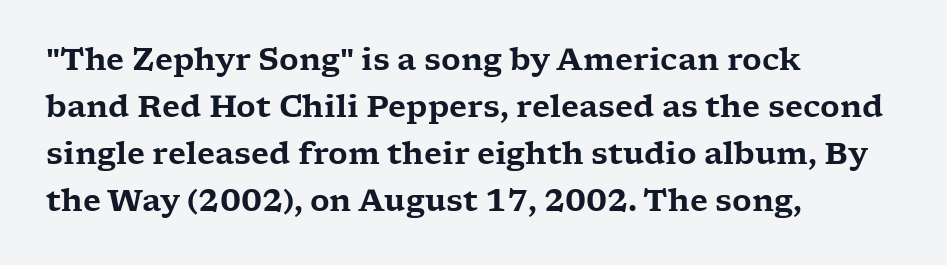
{"serif": "yes", "italic": "no", "width": "wide", "stroke_contrast": "low", "x_height": "medium", "monospaced": "no", "underline": "no", "align": "left", "line_spacing": "normal", "line_spacing_ratio": 1.57, "letter_spacing": "normal", "letter_spacing_em": 0.0, "glyph_px": 30}
